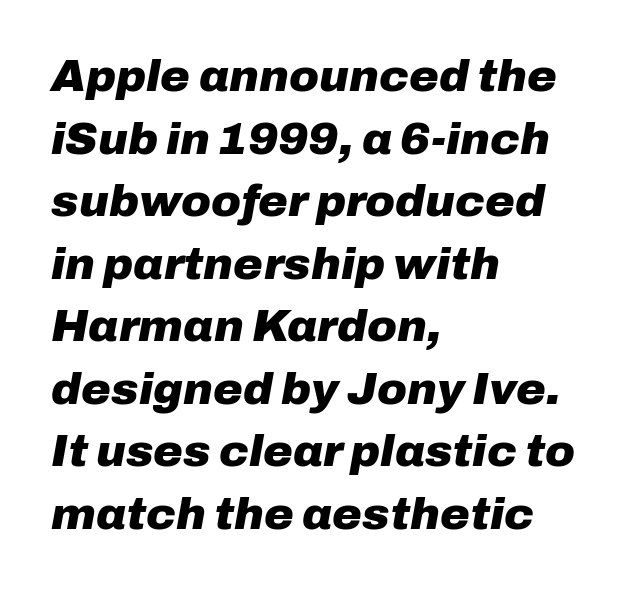
The gaps between neighbouring characters are ordinary and unremarkable. The paragraph shown leans on its left margin. Strong, thick strokes mark this as bold type. Reading down the column, the eye jumps a familiar distance to each next line. You could not count columns in this text — the font is proportionally spaced.
